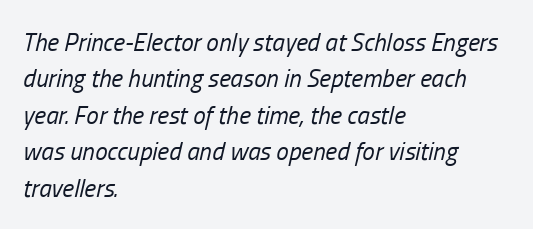
The image shows 25 px text type, italic (leaning right); set left-aligned, normal line spacing (1.46x), normal letter spacing, not underlined.
